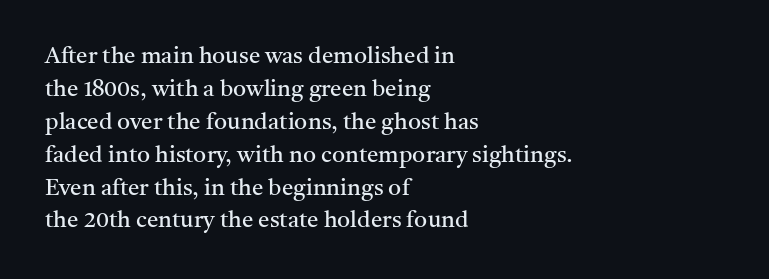
{"italic": "no", "bold": "no", "underline": "no", "align": "left", "line_spacing": "normal", "line_spacing_ratio": 1.43, "letter_spacing": "normal", "letter_spacing_em": 0.0, "glyph_px": 23}
